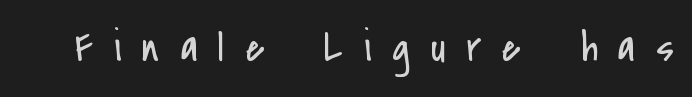
The image shows 43 px regular-weight, condensed sans-serif type, upright; set unusually wide letter spacing (+0.49 em), not underlined; low stroke contrast and a small x-height.
